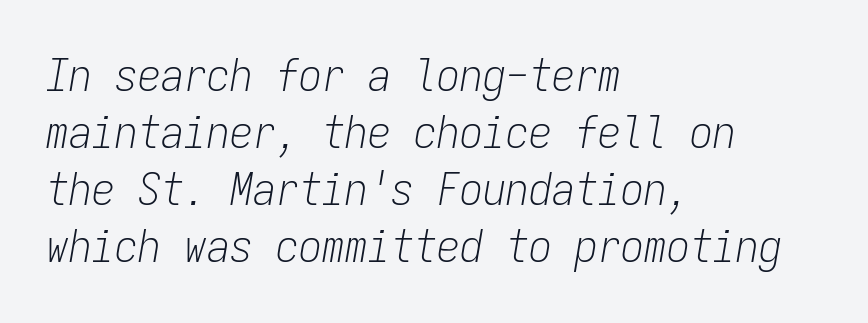
Q: Is the text bold? A: No.
Q: Is the text italic (slanted)? A: Yes, it leans right by about 9 degrees.
Q: Is the text underlined? A: No.
Q: How is the paragraph aligned? A: Left-aligned.
Q: Is the spacing between letters normal or unusually wide? A: Normal.
Q: Width (condensed, normal, or wide)? A: Condensed.
Q: Stroke contrast? A: Low.
Q: x-height? A: Medium.
Q: Monospaced? A: Yes.
